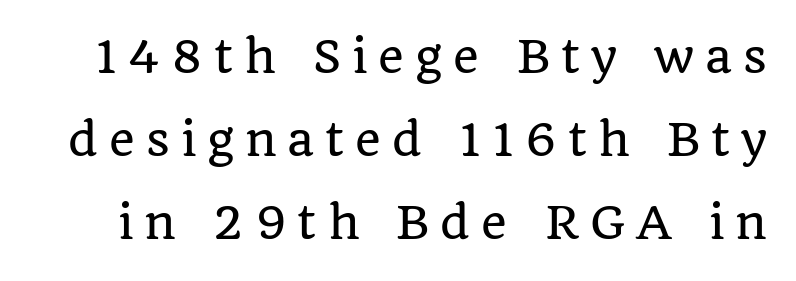
Q: Is the text italic (slanted)? A: No, it is upright.
Q: Is the typeface a serif or a sans-serif typeface? A: Serif.
Q: Is the text underlined? A: No.
Q: Is the spacing between letters normal or unusually wide? A: Unusually wide.
Q: Width (condensed, normal, or wide)? A: Normal.
Q: Stroke contrast? A: Low.
Q: x-height? A: Large.
Q: Monospaced? A: No.
